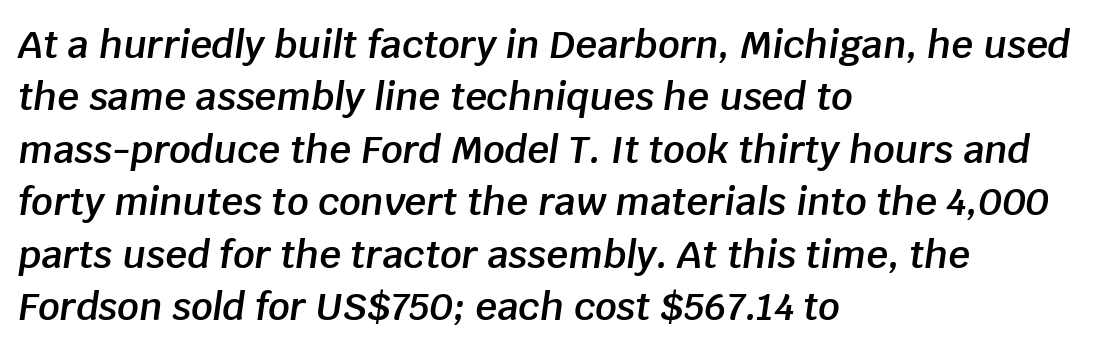
The image shows 38 px semibold type, italic (leaning right); set left-aligned, normal line spacing (1.38x), normal letter spacing, not underlined; low stroke contrast and a large x-height.
